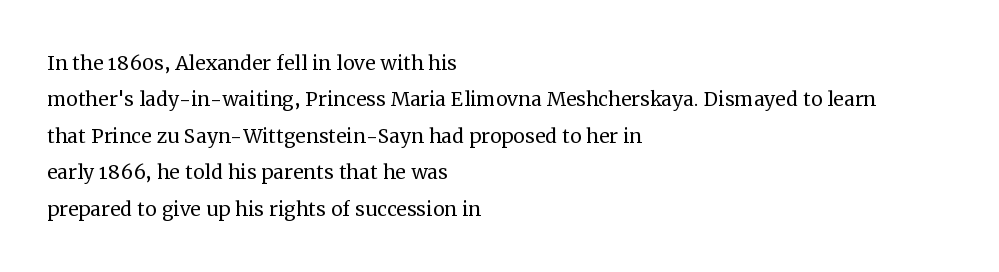
Q: Is the text bold? A: No.
Q: Is the text italic (slanted)? A: No, it is upright.
Q: Is the text underlined? A: No.
Q: How is the paragraph aligned? A: Left-aligned.
Q: Is the spacing between letters normal or unusually wide? A: Normal.
Q: Is the spacing between lines tight, normal or loose? A: Normal.
